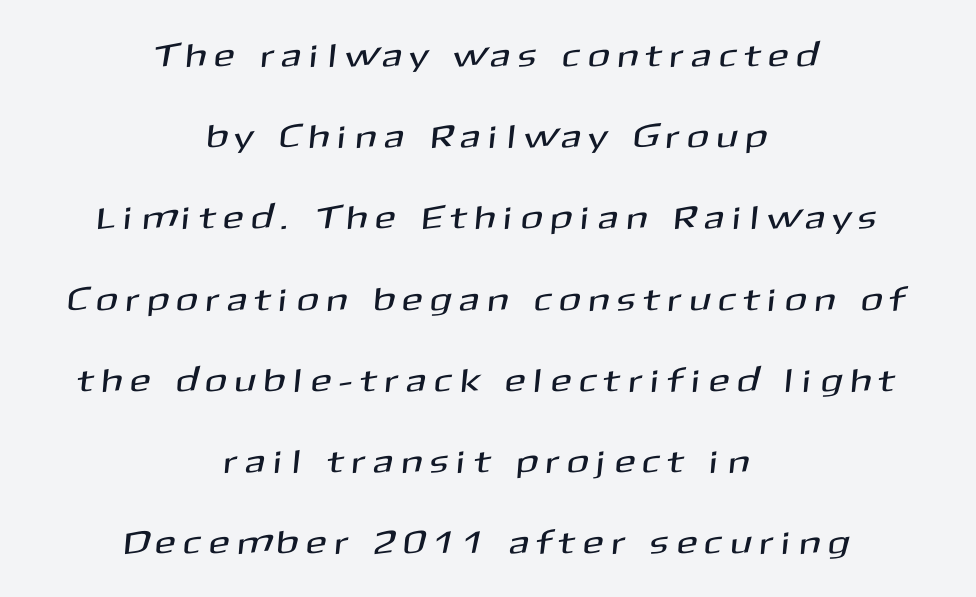
The image shows 33 px sans-serif type; set centered, loose line spacing (2.46x), unusually wide letter spacing (+0.31 em), not underlined; medium stroke contrast and a medium x-height.
